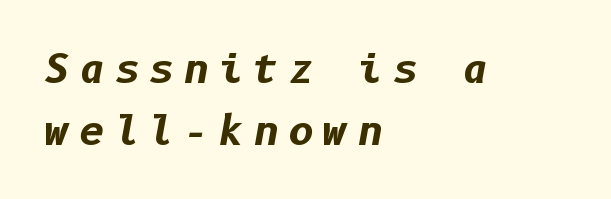
Q: Is the text bold? A: Yes.
Q: Is the text italic (slanted)? A: Yes, it leans right by about 10 degrees.
Q: Is the text underlined? A: No.
Q: How is the paragraph aligned? A: Left-aligned.
Q: Is the spacing between letters normal or unusually wide? A: Unusually wide.
Q: Is the spacing between lines tight, normal or loose? A: Normal.
Q: Width (condensed, normal, or wide)? A: Normal.
Q: Stroke contrast? A: Low.
Q: x-height? A: Medium.
